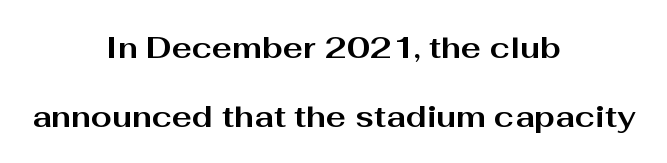
Q: Is the text bold? A: Yes.
Q: Is the text italic (slanted)? A: No, it is upright.
Q: Is the typeface a serif or a sans-serif typeface? A: Sans-serif.
Q: Is the text underlined? A: No.
Q: How is the paragraph aligned? A: Centered.
Q: Is the spacing between letters normal or unusually wide? A: Normal.
Q: Is the spacing between lines tight, normal or loose? A: Loose.
Q: Width (condensed, normal, or wide)? A: Wide.
Q: Stroke contrast? A: Medium.
Q: x-height? A: Medium.
Q: Monospaced? A: No.
